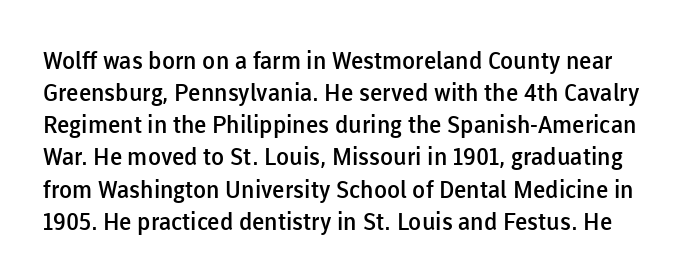
{"italic": "no", "bold": "semi", "underline": "no", "line_spacing": "normal", "line_spacing_ratio": 1.34, "letter_spacing": "normal", "letter_spacing_em": 0.0, "glyph_px": 24}
